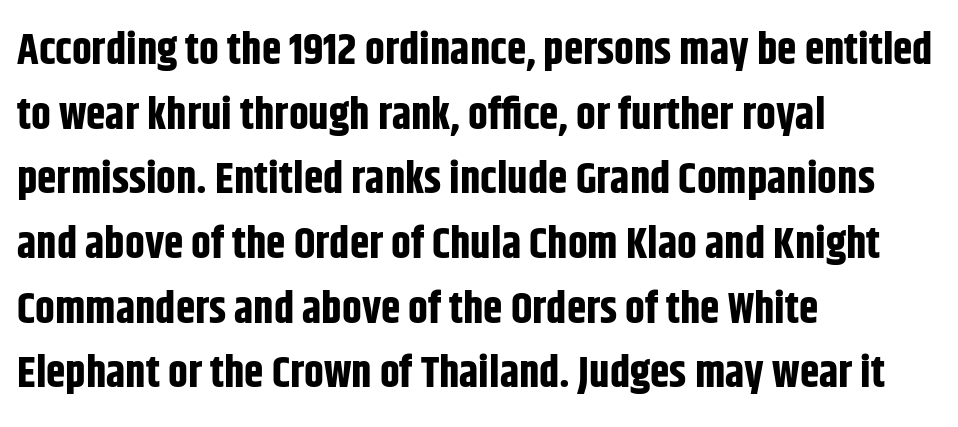
Q: Is the text bold? A: Yes.
Q: Is the text italic (slanted)? A: No, it is upright.
Q: Is the typeface a serif or a sans-serif typeface? A: Sans-serif.
Q: Is the text underlined? A: No.
Q: How is the paragraph aligned? A: Left-aligned.
Q: Is the spacing between letters normal or unusually wide? A: Normal.
Q: Is the spacing between lines tight, normal or loose? A: Normal.
Q: Width (condensed, normal, or wide)? A: Condensed.
Q: Stroke contrast? A: Low.
Q: x-height? A: Large.
Q: Monospaced? A: No.
